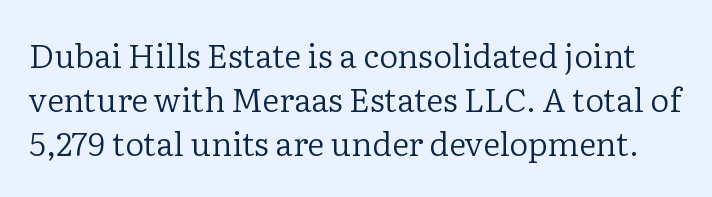
The image shows 33 px regular-weight serif type, upright; set normal line spacing (1.34x), normal letter spacing, not underlined; low stroke contrast and a medium x-height.
